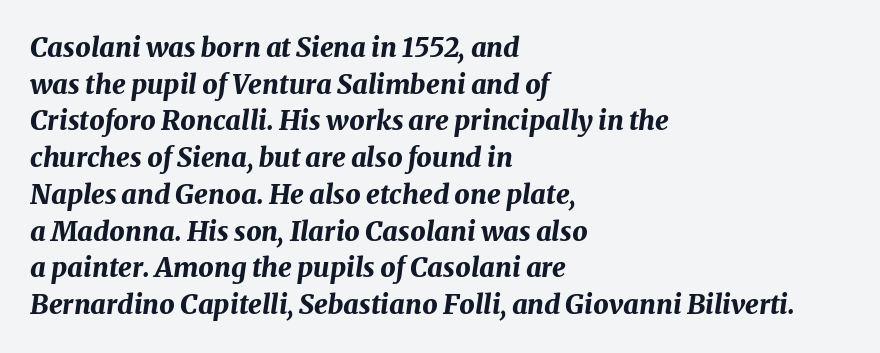
The image shows 27 px bold type, italic (leaning right); set left-aligned, normal line spacing (1.36x), normal letter spacing, not underlined.
